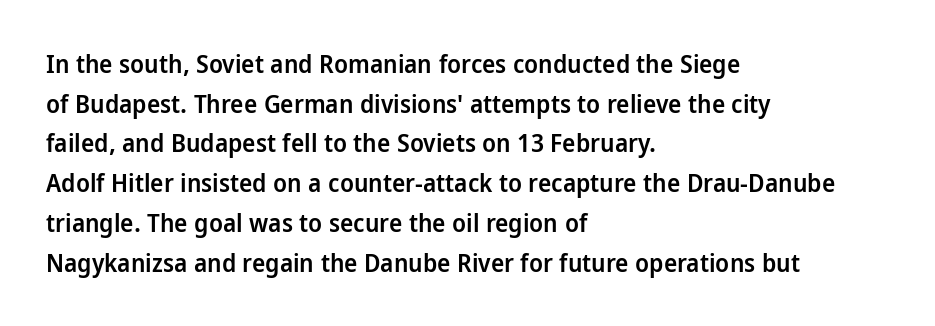
{"italic": "no", "bold": "semi", "underline": "no", "align": "left", "line_spacing": "normal", "line_spacing_ratio": 1.59, "letter_spacing": "normal", "letter_spacing_em": 0.0, "glyph_px": 25}
